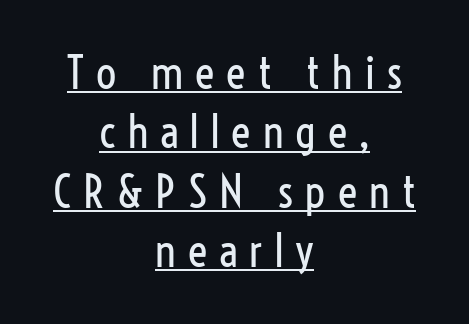
Q: Is the text bold? A: No.
Q: Is the text italic (slanted)? A: No, it is upright.
Q: Is the typeface a serif or a sans-serif typeface? A: Sans-serif.
Q: Is the text underlined? A: Yes.
Q: How is the paragraph aligned? A: Centered.
Q: Is the spacing between letters normal or unusually wide? A: Unusually wide.
Q: Is the spacing between lines tight, normal or loose? A: Normal.
Q: Width (condensed, normal, or wide)? A: Condensed.
Q: Stroke contrast? A: Low.
Q: x-height? A: Medium.
Q: Monospaced? A: No.
